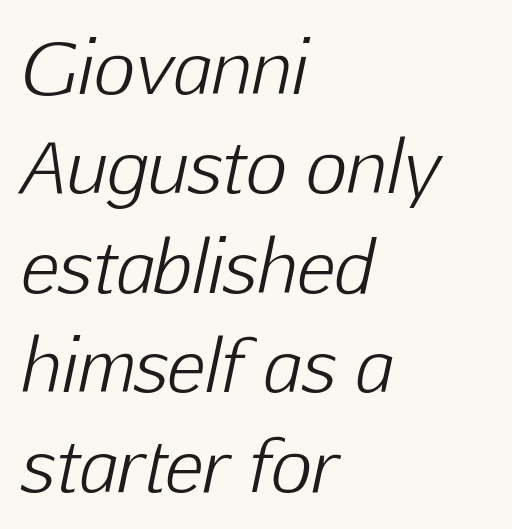
{"italic": "yes", "lean": "right", "slant_degrees": 12, "bold": "no", "weight": "light", "width": "normal", "stroke_contrast": "low", "x_height": "medium", "monospaced": "no", "underline": "no", "align": "left", "line_spacing": "normal", "line_spacing_ratio": 1.4, "letter_spacing": "normal", "letter_spacing_em": 0.0, "glyph_px": 71}
